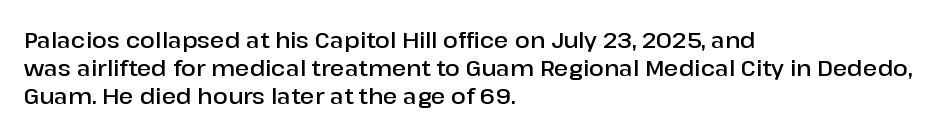
The image shows 22 px text type, upright; set left-aligned, normal line spacing (1.28x), normal letter spacing, not underlined.
